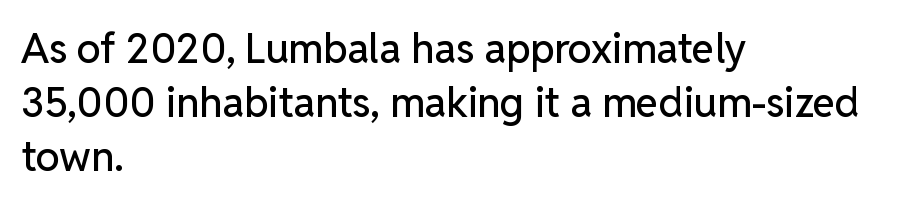
Q: Is the text italic (slanted)? A: No, it is upright.
Q: Is the typeface a serif or a sans-serif typeface? A: Sans-serif.
Q: Is the text underlined? A: No.
Q: How is the paragraph aligned? A: Left-aligned.
Q: Is the spacing between letters normal or unusually wide? A: Normal.
Q: Is the spacing between lines tight, normal or loose? A: Normal.
Q: Width (condensed, normal, or wide)? A: Normal.
Q: Stroke contrast? A: Low.
Q: x-height? A: Medium.
Q: Monospaced? A: No.
